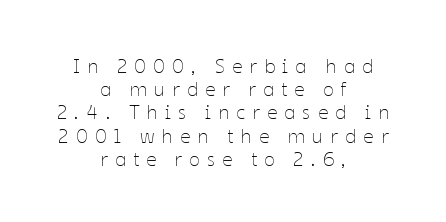
Q: Is the text bold? A: No.
Q: Is the text italic (slanted)? A: No, it is upright.
Q: Is the text underlined? A: No.
Q: How is the paragraph aligned? A: Centered.
Q: Is the spacing between letters normal or unusually wide? A: Unusually wide.
